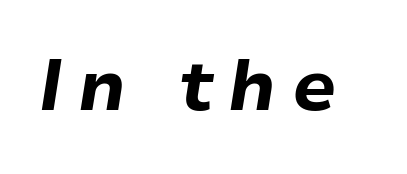
Think of a printed novel: that variable character pitch is what you see here. Emphasis-style slanted type is in use. There is plenty of visible air inserted between adjacent glyphs. Glance below the letters and you will spot only blank space. You'd pick this weight for a headline — it's a proper bold.
